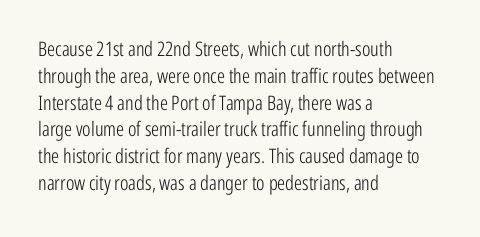
The image shows 20 px text type, upright; set left-aligned, normal line spacing (1.34x), normal letter spacing, not underlined.
